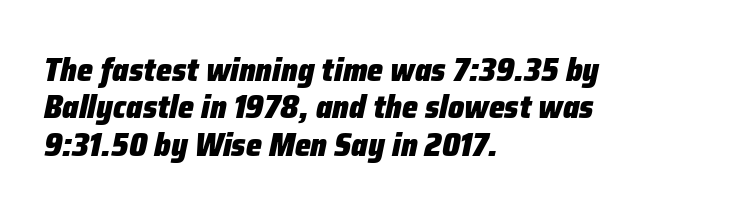
{"italic": "yes", "lean": "right", "slant_degrees": 12, "bold": "yes", "weight": "heavy", "width": "normal", "stroke_contrast": "low", "x_height": "medium", "monospaced": "no", "underline": "no", "align": "left", "line_spacing_ratio": 1.17, "letter_spacing": "normal", "letter_spacing_em": 0.0, "glyph_px": 32}
